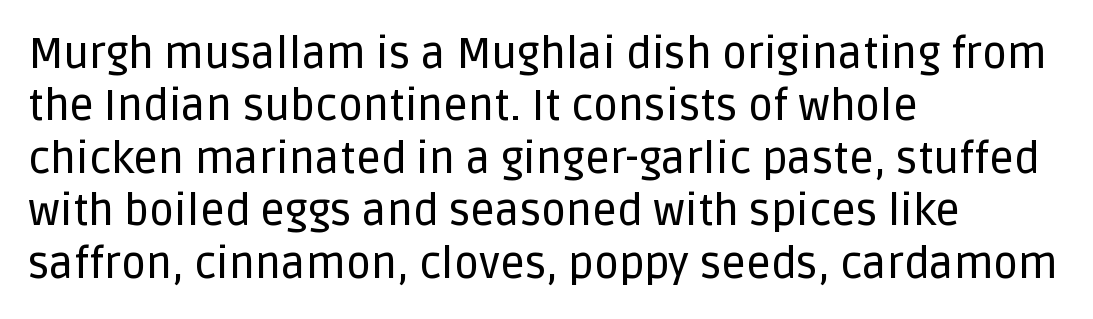
{"serif": "no", "italic": "no", "width": "normal", "stroke_contrast": "low", "x_height": "large", "monospaced": "no", "underline": "no", "align": "left", "line_spacing_ratio": 1.22, "letter_spacing": "normal", "letter_spacing_em": 0.0, "glyph_px": 43}
